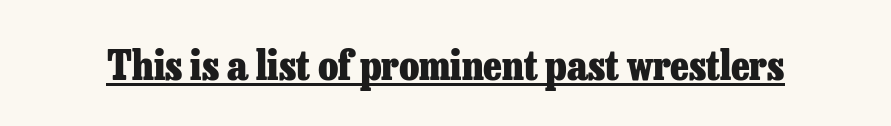
The image shows 41 px heavy serif type, upright; set normal letter spacing, underlined; low stroke contrast and a medium x-height.
